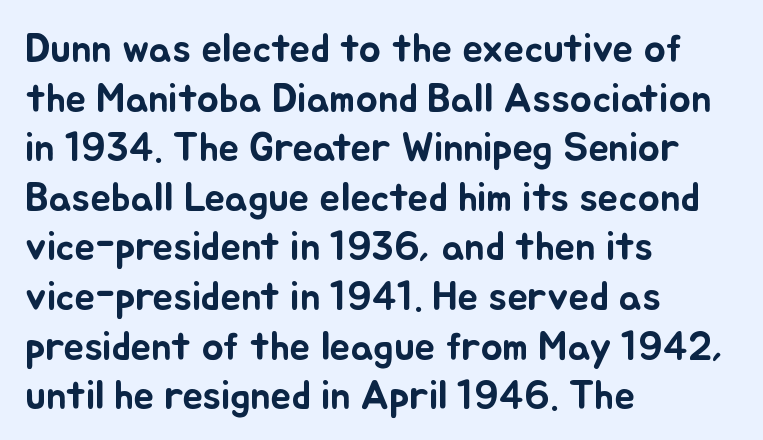
This sample has the flowing, uneven cadence of proportional lettering. A roman cut, with each character standing at attention. Each word holds together tightly as a unit, with standard inter-letter gaps. The zone under the glyphs is completely vacant. The paragraph has a hard left edge and a soft right edge.
